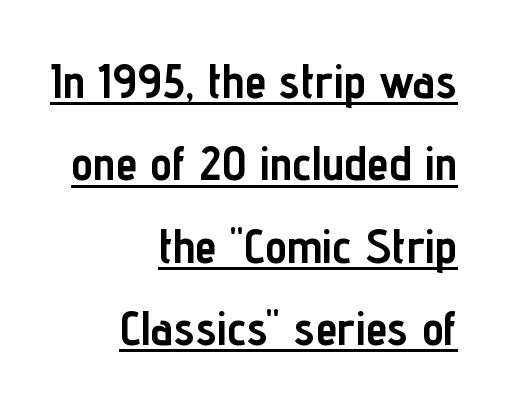
Q: Is the text bold? A: Yes.
Q: Is the text italic (slanted)? A: No, it is upright.
Q: Is the typeface a serif or a sans-serif typeface? A: Sans-serif.
Q: Is the text underlined? A: Yes.
Q: How is the paragraph aligned? A: Right-aligned.
Q: Is the spacing between letters normal or unusually wide? A: Normal.
Q: Is the spacing between lines tight, normal or loose? A: Normal.
Q: Width (condensed, normal, or wide)? A: Condensed.
Q: Stroke contrast? A: Low.
Q: x-height? A: Medium.
Q: Monospaced? A: No.
